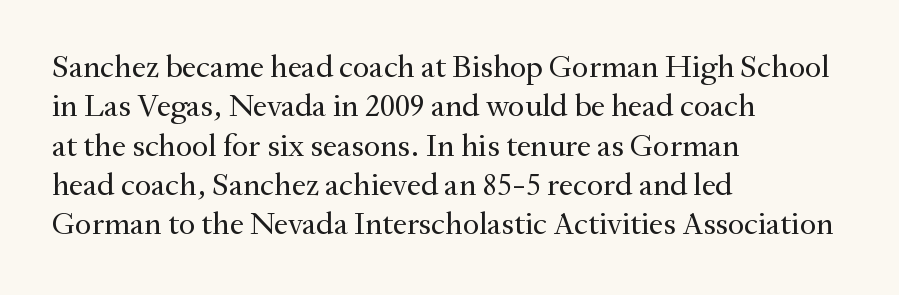
Quick note: not italic, upright. The font sits on the lighter half of the weight spectrum, regular included. The face used here is seriffed, in the tradition of book romans. Each row of text sits above clean, open space. The face used here is rendered with its standard letterfit. Is this a fixed-width face? No — the glyphs have proportional, varying widths.
